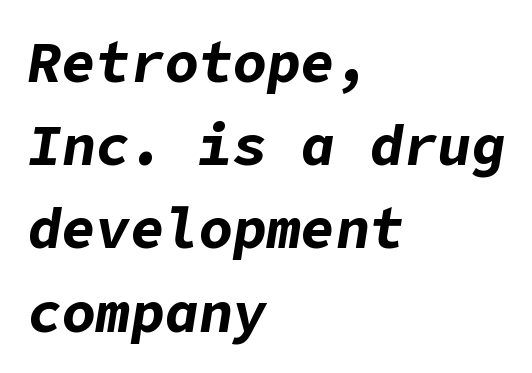
These words are printed bold, with thick strokes throughout. Every row of glyphs begins at an identical x-position on the left. The passage shown leans; its letterforms are oblique. Nobody touched the tracking dial on this one.
